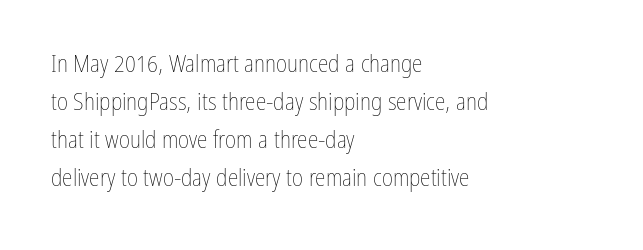
{"italic": "no", "bold": "no", "underline": "no", "align": "left", "line_spacing": "normal", "line_spacing_ratio": 1.59, "letter_spacing": "normal", "letter_spacing_em": 0.0, "glyph_px": 24}
